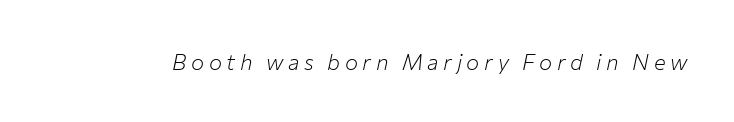
{"italic": "yes", "lean": "right", "slant_degrees": 12, "bold": "no", "underline": "no", "letter_spacing": "wide", "letter_spacing_em": 0.21, "glyph_px": 22}
